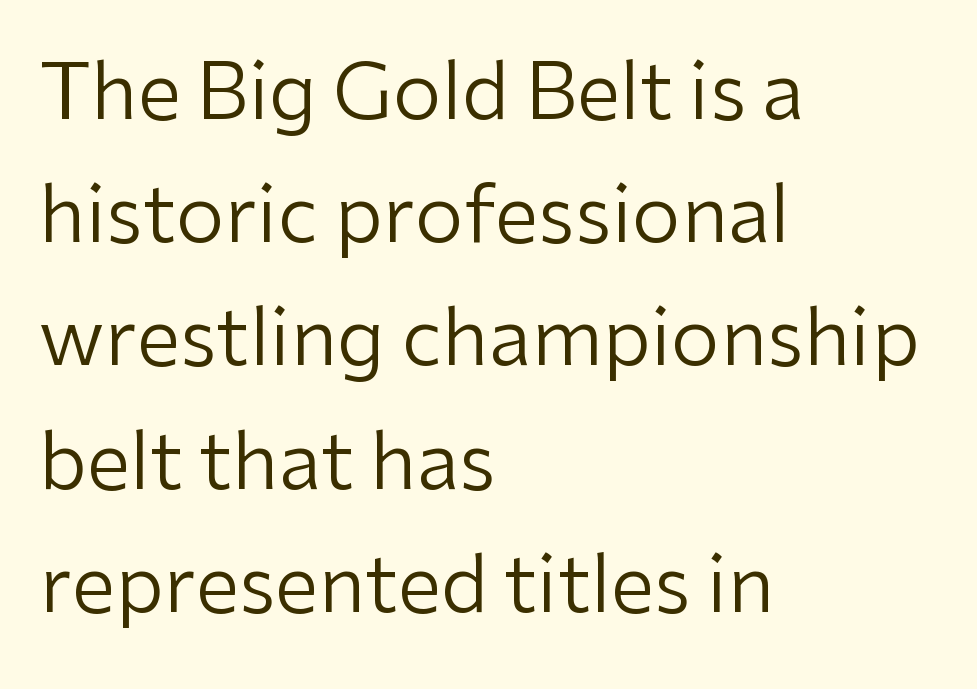
The image shows 78 px regular-weight sans-serif type, upright; set left-aligned, normal line spacing (1.58x), normal letter spacing, not underlined; low stroke contrast and a medium x-height.
